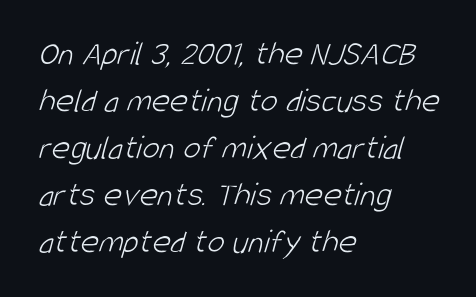
{"serif": "no", "bold": "no", "weight": "light", "width": "condensed", "stroke_contrast": "low", "x_height": "large", "monospaced": "no", "underline": "no", "align": "left", "line_spacing": "normal", "line_spacing_ratio": 1.34, "letter_spacing": "normal", "letter_spacing_em": 0.0, "glyph_px": 35}
